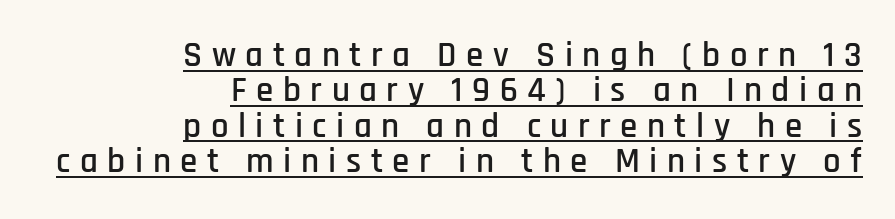
The image shows 35 px condensed sans-serif type, upright; set right-aligned, tight line spacing (1.01x), unusually wide letter spacing (+0.27 em), underlined; low stroke contrast and a large x-height.
